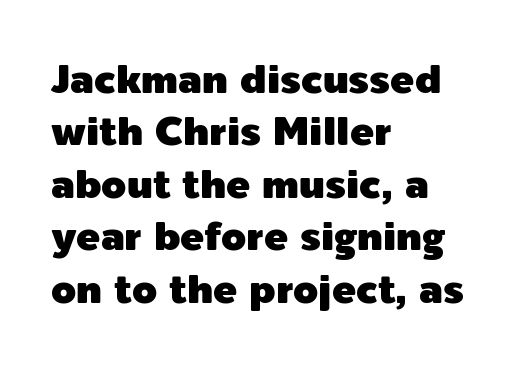
The image shows 40 px sans-serif type, upright; set left-aligned, normal line spacing (1.31x), normal letter spacing, not underlined; a medium x-height.
